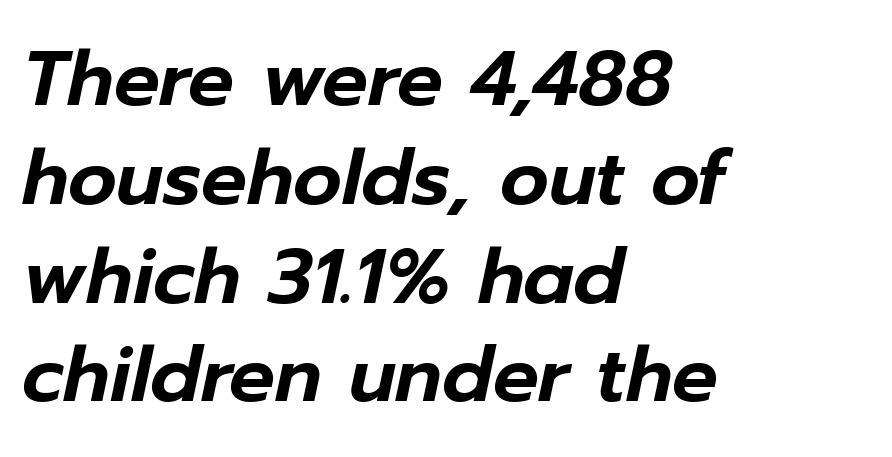
Q: Is the text italic (slanted)? A: Yes, it leans right by about 12 degrees.
Q: Is the text underlined? A: No.
Q: How is the paragraph aligned? A: Left-aligned.
Q: Is the spacing between letters normal or unusually wide? A: Normal.
Q: Is the spacing between lines tight, normal or loose? A: Normal.
Q: Width (condensed, normal, or wide)? A: Normal.
Q: Stroke contrast? A: Low.
Q: x-height? A: Medium.
Q: Monospaced? A: No.
